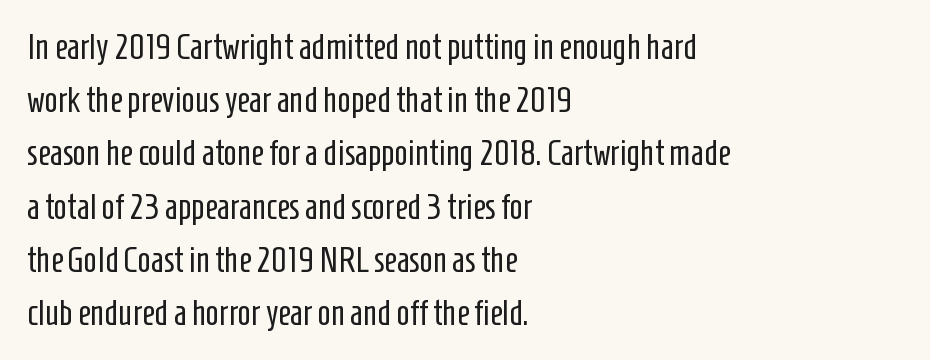
{"serif": "no", "italic": "no", "bold": "no", "weight": "regular", "width": "condensed", "stroke_contrast": "low", "x_height": "medium", "monospaced": "no", "underline": "no", "align": "left", "line_spacing": "normal", "line_spacing_ratio": 1.52, "letter_spacing": "normal", "letter_spacing_em": 0.0, "glyph_px": 35}
